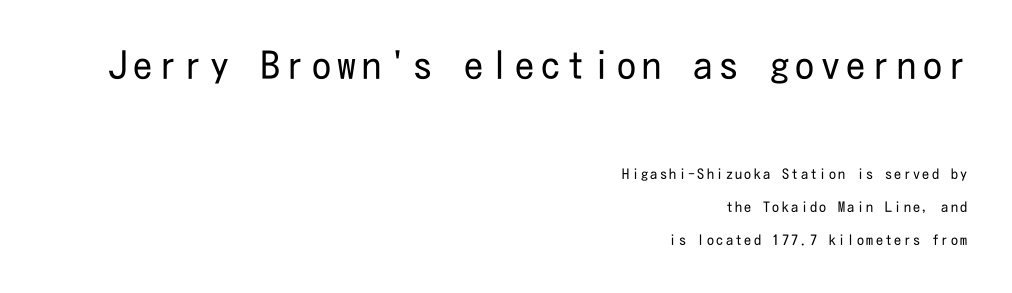
{"serif": "no", "italic": "no", "bold": "no", "weight": "regular", "width": "condensed", "stroke_contrast": "low", "x_height": "medium", "underline": "no", "align": "right", "line_spacing": "loose", "line_spacing_ratio": 2.38, "larger_block": "first", "size_ratio": 2.71, "glyph_px": 38}
